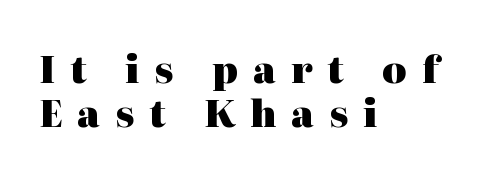
Q: Is the text bold? A: Yes.
Q: Is the text italic (slanted)? A: No, it is upright.
Q: Is the typeface a serif or a sans-serif typeface? A: Serif.
Q: Is the text underlined? A: No.
Q: How is the paragraph aligned? A: Left-aligned.
Q: Is the spacing between letters normal or unusually wide? A: Unusually wide.
Q: Width (condensed, normal, or wide)? A: Normal.
Q: Stroke contrast? A: High.
Q: x-height? A: Medium.
Q: Monospaced? A: No.
